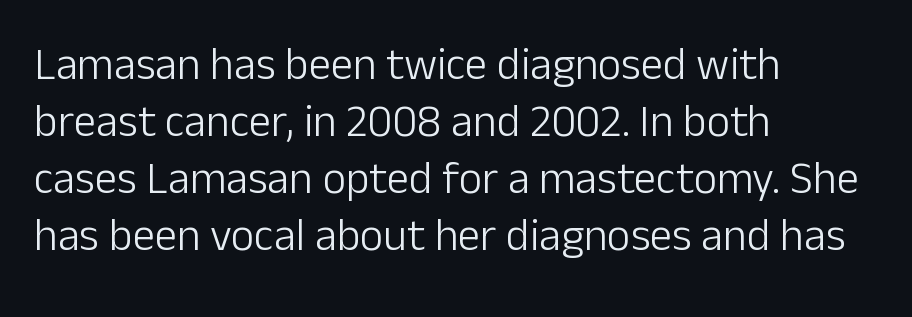
{"serif": "no", "italic": "no", "bold": "no", "weight": "light", "width": "normal", "stroke_contrast": "low", "x_height": "medium", "monospaced": "no", "underline": "no", "align": "left", "line_spacing": "normal", "line_spacing_ratio": 1.27, "letter_spacing": "normal", "letter_spacing_em": 0.0, "glyph_px": 45}
